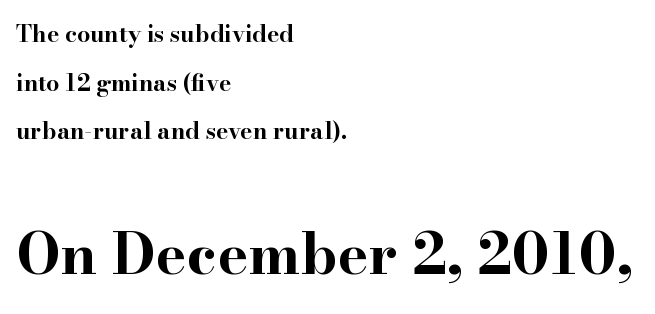
{"serif": "yes", "italic": "no", "bold": "yes", "weight": "bold", "width": "wide", "stroke_contrast": "high", "x_height": "small", "monospaced": "no", "underline": "no", "align": "left", "line_spacing": "loose", "line_spacing_ratio": 2.11, "letter_spacing": "normal", "letter_spacing_em": 0.0, "larger_block": "second", "size_ratio": 2.52, "glyph_px": 58}
